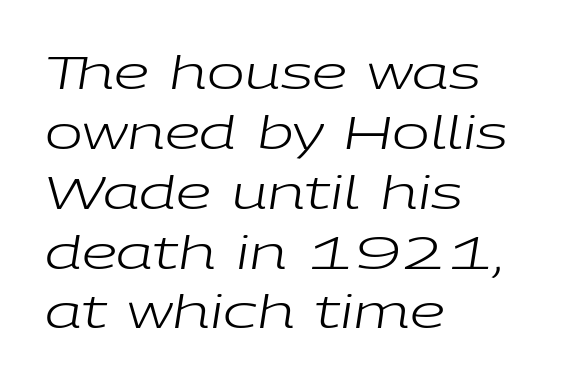
The image shows 45 px regular-weight, wide type, italic (leaning right); set left-aligned, normal line spacing (1.33x), normal letter spacing, not underlined; low stroke contrast and a medium x-height.
